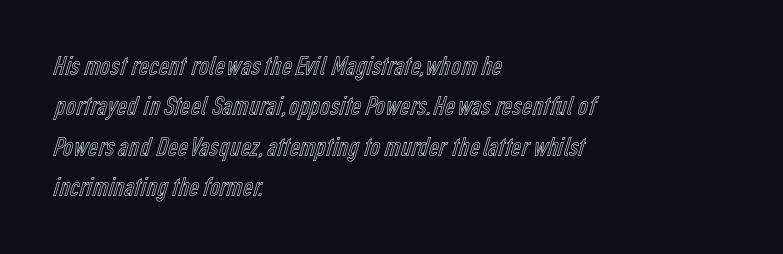
The setting favours the left margin, as ordinary paragraphs usually do. The rows are spaced the way most documents space them. A typesetter would call this proportional, since set widths differ per character. The space beneath each line is pristine and unruled. Observe the ordinary spacing: letters are neighbours, not strangers.
